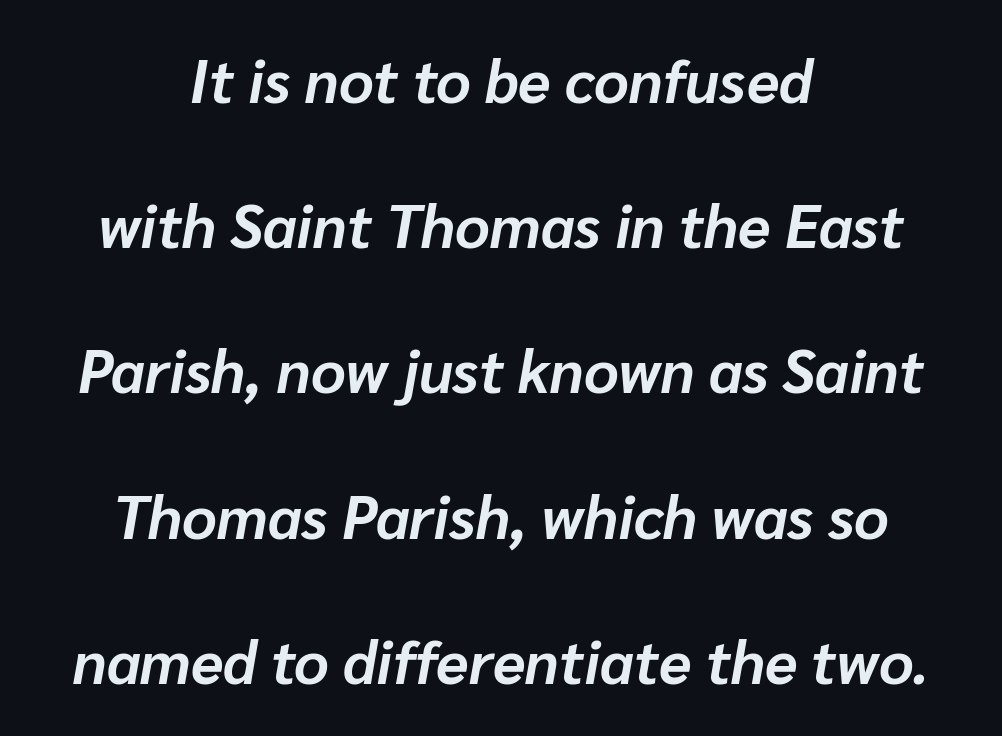
This block would shrink considerably if given ordinary leading; it's expanded now. Descenders are the only things crossing below the line. This rendering uses center alignment, leaving both contours irregular but symmetric. Observe the ordinary spacing: letters are neighbours, not strangers. In terms of weight, the rendering is a true, heavy bold.
